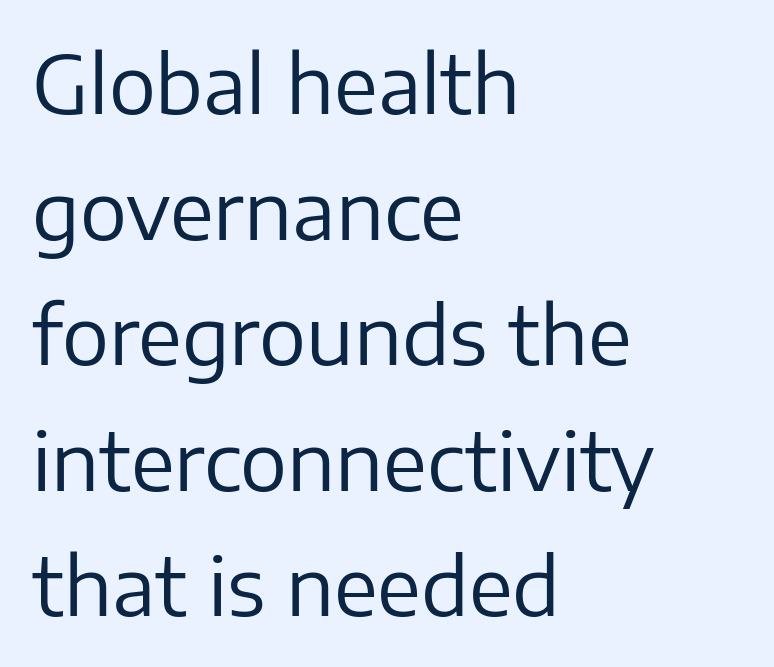
The image shows 79 px regular-weight sans-serif type, upright; set left-aligned, normal line spacing (1.59x), normal letter spacing, not underlined; low stroke contrast and a medium x-height.
